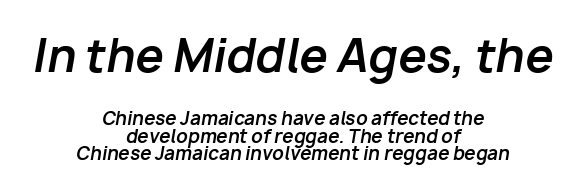
{"italic": "yes", "lean": "right", "slant_degrees": 10, "bold": "yes", "weight": "bold", "width": "normal", "stroke_contrast": "low", "x_height": "medium", "monospaced": "no", "underline": "no", "align": "center", "line_spacing": "tight", "line_spacing_ratio": 0.98, "letter_spacing": "normal", "letter_spacing_em": 0.0, "larger_block": "first", "size_ratio": 2.5, "glyph_px": 45}
